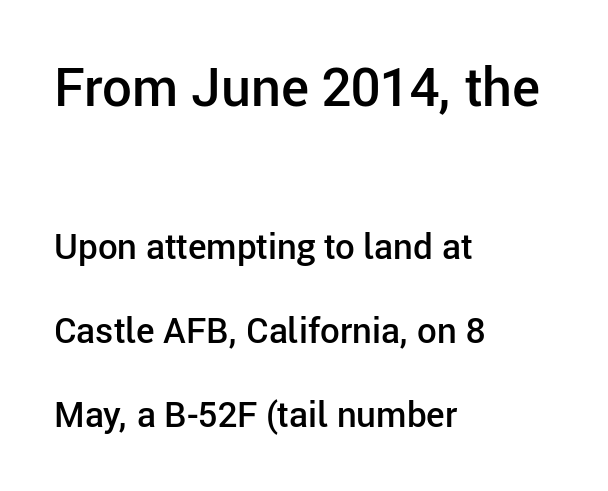
Q: Is the text bold? A: Semi-bold.
Q: Is the text italic (slanted)? A: No, it is upright.
Q: Is the typeface a serif or a sans-serif typeface? A: Sans-serif.
Q: Is the text underlined? A: No.
Q: How is the paragraph aligned? A: Left-aligned.
Q: Is the spacing between letters normal or unusually wide? A: Normal.
Q: Is the spacing between lines tight, normal or loose? A: Loose.
Q: Which block of text is set in a larger size, the first (top) or the second (bottom)? A: The first (top) one.
Q: Width (condensed, normal, or wide)? A: Normal.
Q: Stroke contrast? A: Low.
Q: x-height? A: Medium.
Q: Monospaced? A: No.
